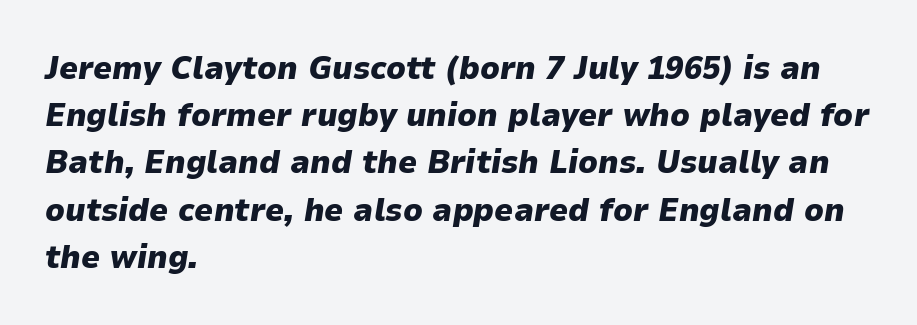
Q: Is the text bold? A: Yes.
Q: Is the text italic (slanted)? A: Yes, it leans right by about 9 degrees.
Q: Is the text underlined? A: No.
Q: How is the paragraph aligned? A: Left-aligned.
Q: Is the spacing between letters normal or unusually wide? A: Normal.
Q: Is the spacing between lines tight, normal or loose? A: Normal.
Q: Width (condensed, normal, or wide)? A: Normal.
Q: Stroke contrast? A: Low.
Q: x-height? A: Medium.
Q: Monospaced? A: No.
